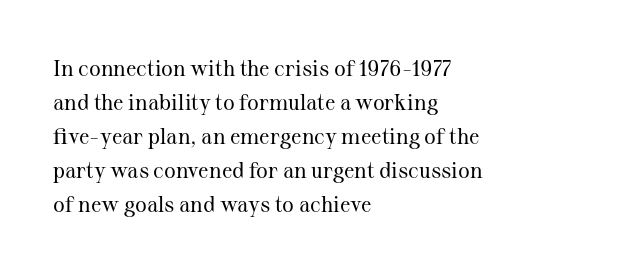
Q: Is the text bold? A: No.
Q: Is the text italic (slanted)? A: No, it is upright.
Q: Is the text underlined? A: No.
Q: How is the paragraph aligned? A: Left-aligned.
Q: Is the spacing between letters normal or unusually wide? A: Normal.
Q: Is the spacing between lines tight, normal or loose? A: Normal.
